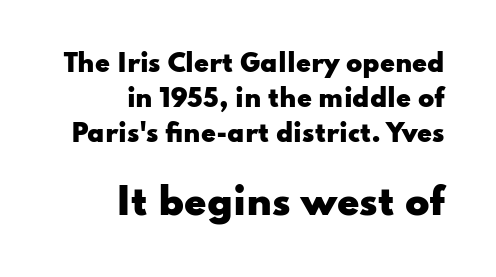
{"serif": "no", "italic": "no", "bold": "yes", "weight": "heavy", "width": "wide", "stroke_contrast": "low", "x_height": "small", "monospaced": "no", "underline": "no", "align": "right", "line_spacing": "normal", "line_spacing_ratio": 1.45, "letter_spacing": "normal", "letter_spacing_em": 0.0, "larger_block": "second", "size_ratio": 1.5, "glyph_px": 36}
